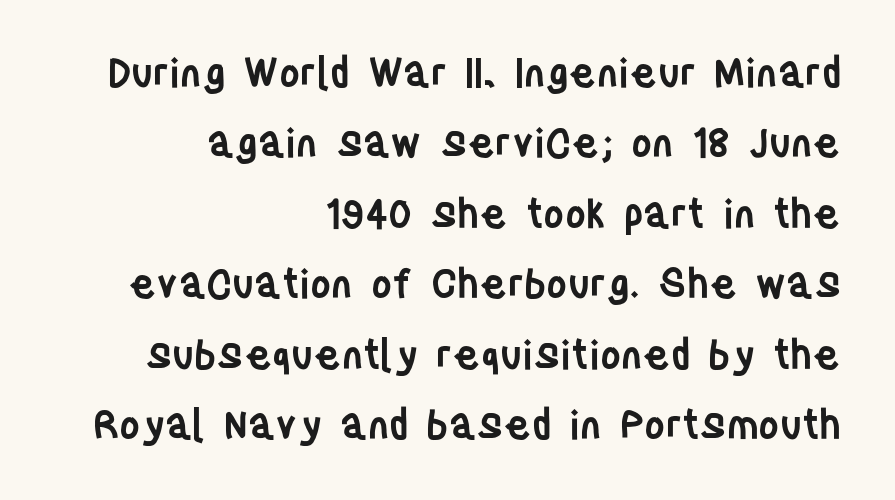
Q: Is the text bold? A: Semi-bold.
Q: Is the text italic (slanted)? A: No, it is upright.
Q: Is the typeface a serif or a sans-serif typeface? A: Sans-serif.
Q: Is the text underlined? A: No.
Q: How is the paragraph aligned? A: Right-aligned.
Q: Is the spacing between letters normal or unusually wide? A: Normal.
Q: Width (condensed, normal, or wide)? A: Condensed.
Q: Stroke contrast? A: Low.
Q: x-height? A: Large.
Q: Monospaced? A: No.
